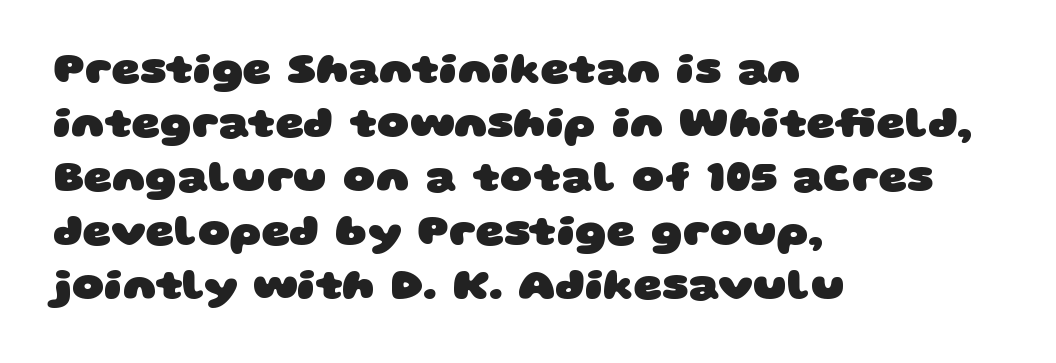
The image shows 44 px heavy, wide sans-serif type; set left-aligned, line spacing 1.23x, normal letter spacing, not underlined; low stroke contrast and a large x-height.
